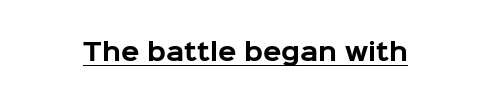
The image shows 24 px bold type, upright; set normal letter spacing, underlined.
